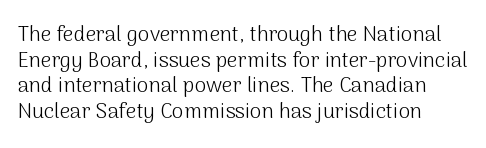
Does extra space separate the letters? No, they use regular spacing. The passage is arranged the way most books set body copy — flush left. The area under the type is left untouched. The face looks like a standard text weight, possibly lighter. Notice how the stems are strictly vertical — no italics here.
